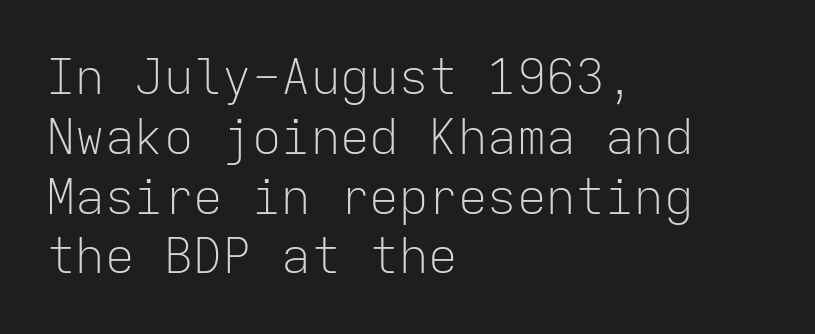
{"serif": "no", "italic": "no", "bold": "no", "weight": "light", "width": "normal", "stroke_contrast": "low", "x_height": "medium", "monospaced": "yes", "underline": "no", "align": "left", "line_spacing_ratio": 1.22, "letter_spacing": "normal", "letter_spacing_em": 0.0, "glyph_px": 49}
